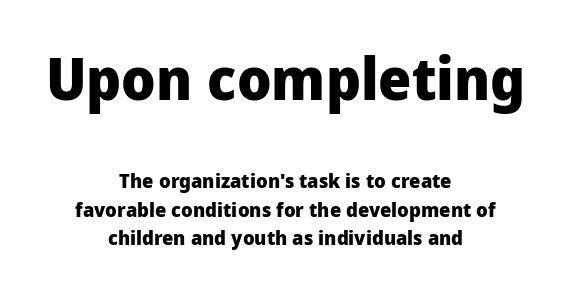
Q: Is the text bold? A: Yes.
Q: Is the text italic (slanted)? A: No, it is upright.
Q: Is the typeface a serif or a sans-serif typeface? A: Sans-serif.
Q: Is the text underlined? A: No.
Q: How is the paragraph aligned? A: Centered.
Q: Is the spacing between letters normal or unusually wide? A: Normal.
Q: Is the spacing between lines tight, normal or loose? A: Normal.
Q: Which block of text is set in a larger size, the first (top) or the second (bottom)? A: The first (top) one.
Q: Width (condensed, normal, or wide)? A: Normal.
Q: Stroke contrast? A: Low.
Q: x-height? A: Medium.
Q: Monospaced? A: No.
